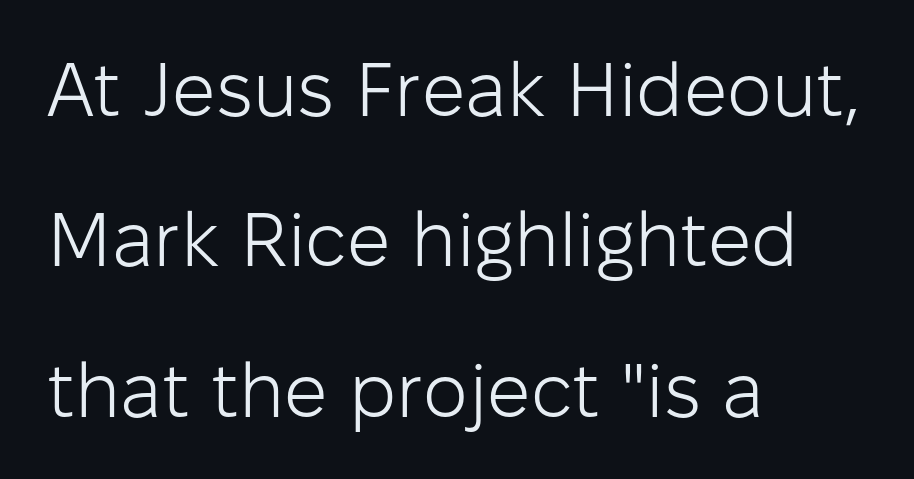
Q: Is the text bold? A: No.
Q: Is the text italic (slanted)? A: No, it is upright.
Q: Is the typeface a serif or a sans-serif typeface? A: Sans-serif.
Q: Is the text underlined? A: No.
Q: How is the paragraph aligned? A: Left-aligned.
Q: Is the spacing between letters normal or unusually wide? A: Normal.
Q: Is the spacing between lines tight, normal or loose? A: Loose.
Q: Width (condensed, normal, or wide)? A: Normal.
Q: Stroke contrast? A: Low.
Q: x-height? A: Medium.
Q: Monospaced? A: No.
